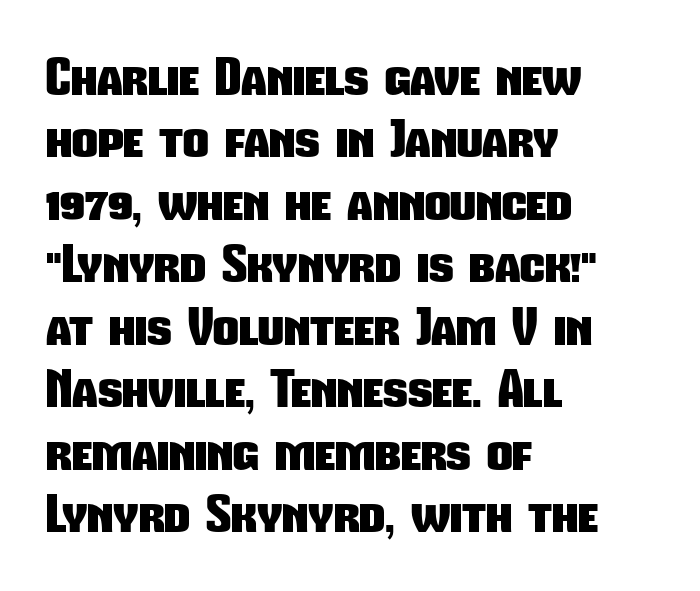
Q: Is the text bold? A: Yes.
Q: Is the typeface a serif or a sans-serif typeface? A: Sans-serif.
Q: Is the text underlined? A: No.
Q: How is the paragraph aligned? A: Left-aligned.
Q: Is the spacing between letters normal or unusually wide? A: Normal.
Q: Is the spacing between lines tight, normal or loose? A: Normal.
Q: Width (condensed, normal, or wide)? A: Condensed.
Q: Stroke contrast? A: Low.
Q: x-height? A: Medium.
Q: Monospaced? A: No.
